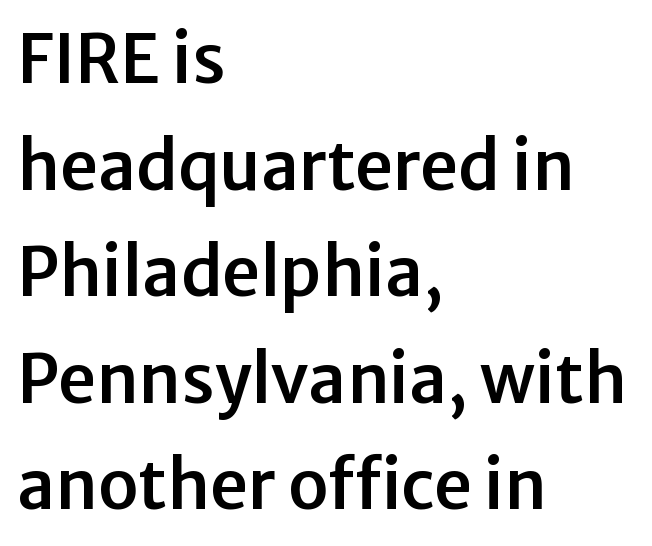
Rows of type keep a routine distance in the vertical direction. Ascenders rise straight up at ninety degrees. Only glyphs here, with clear space below each row. Words appear dense and cohesive because spacing is normal. Here the designer chose a conventional face with non-uniform glyph widths.
